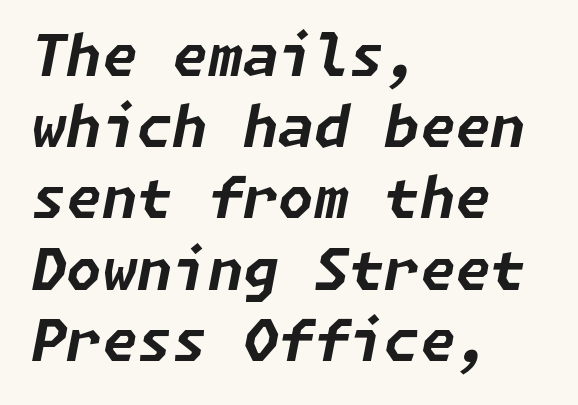
Looking at the ascenders, they clearly lean. Each glyph is drawn with heavy, bold strokes. Rows of type keep a routine distance in the vertical direction. A bare baseline throughout the passage. The letterforms sit shoulder to shoulder at normal distance. The typesetter chose a ragged-right arrangement here.
